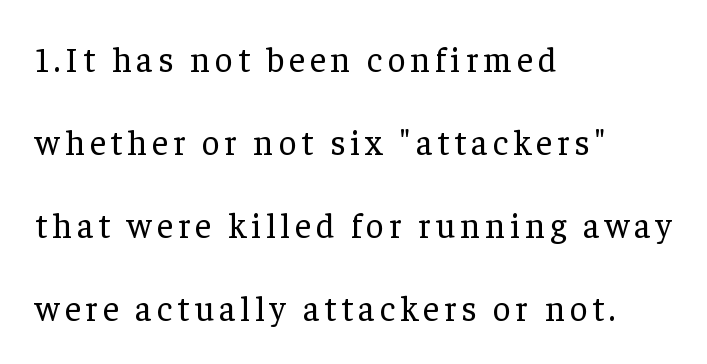
Summary of vertical rhythm: relaxed, with wide interline spacing. A roman cut, with each character standing at attention. Underline: absent. Think of a printed novel: that variable character pitch is what you see here. Counters stay open thanks to moderate or lighter strokes. Typeset ragged right — the left edge is the straight one.
